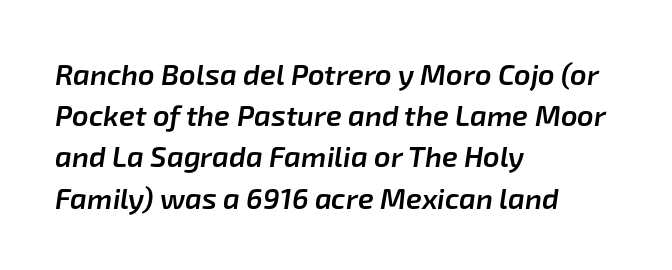
The passage shown has conventional tracking throughout. The rendering uses natural spacing where letterforms have individual widths. These lines sit exactly where default settings would place them. Check the space under the baseline: it is left empty. Designer's note — italics engaged.
